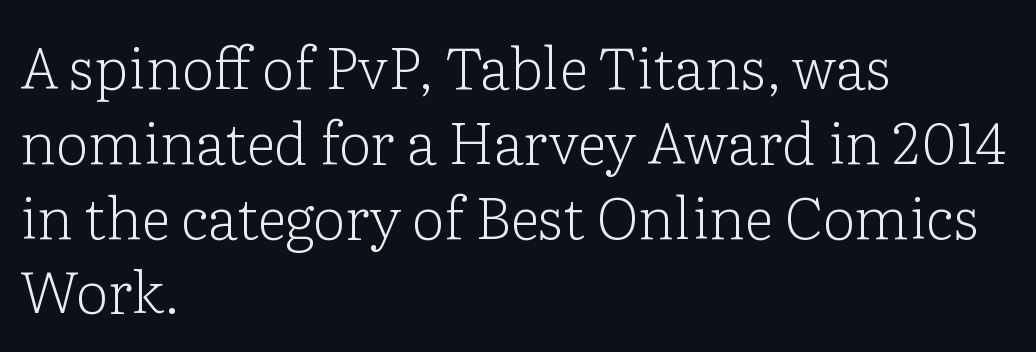
The image shows 58 px light serif type, upright; set left-aligned, normal line spacing (1.29x), normal letter spacing, not underlined; low stroke contrast and a medium x-height.
